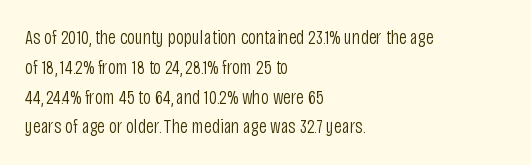
Rule under the text: the space is simply empty. Upright lettering throughout. This rendering leaves character spacing at its baseline value. If you drew a ruler down the left edge, every line would touch it. Is there much room between lines? A standard amount, neither cramped nor airy. This reads as an unemphasized weight, regular at the heaviest.
